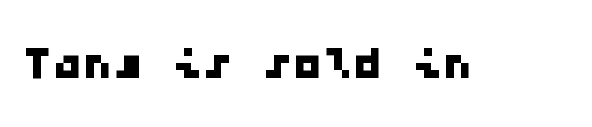
Q: Is the typeface a serif or a sans-serif typeface? A: Sans-serif.
Q: Is the text underlined? A: No.
Q: Is the spacing between letters normal or unusually wide? A: Normal.
Q: Width (condensed, normal, or wide)? A: Wide.
Q: Stroke contrast? A: Low.
Q: x-height? A: Medium.
Q: Monospaced? A: Yes.
